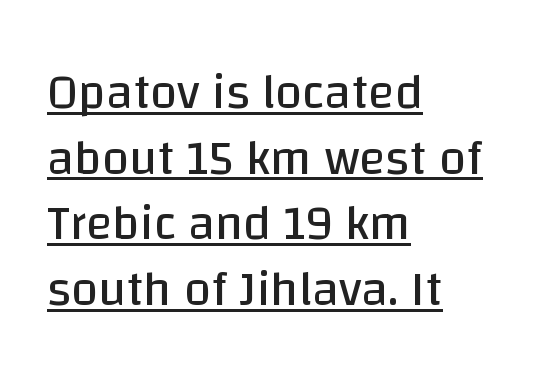
The image shows 49 px regular-weight sans-serif type, upright; set left-aligned, normal line spacing (1.34x), normal letter spacing, underlined; low stroke contrast and a large x-height.
